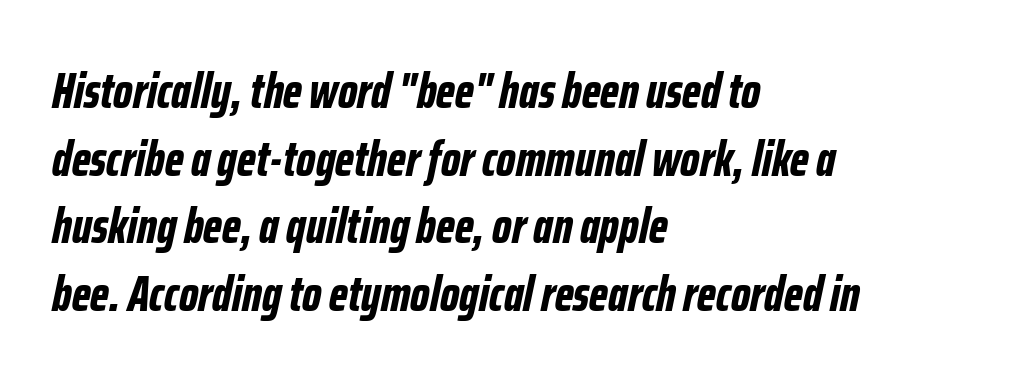
Q: Is the text bold? A: Yes.
Q: Is the text italic (slanted)? A: Yes, it leans right by about 12 degrees.
Q: Is the text underlined? A: No.
Q: How is the paragraph aligned? A: Left-aligned.
Q: Is the spacing between letters normal or unusually wide? A: Normal.
Q: Is the spacing between lines tight, normal or loose? A: Normal.
Q: Width (condensed, normal, or wide)? A: Condensed.
Q: Stroke contrast? A: Low.
Q: x-height? A: Medium.
Q: Monospaced? A: No.
